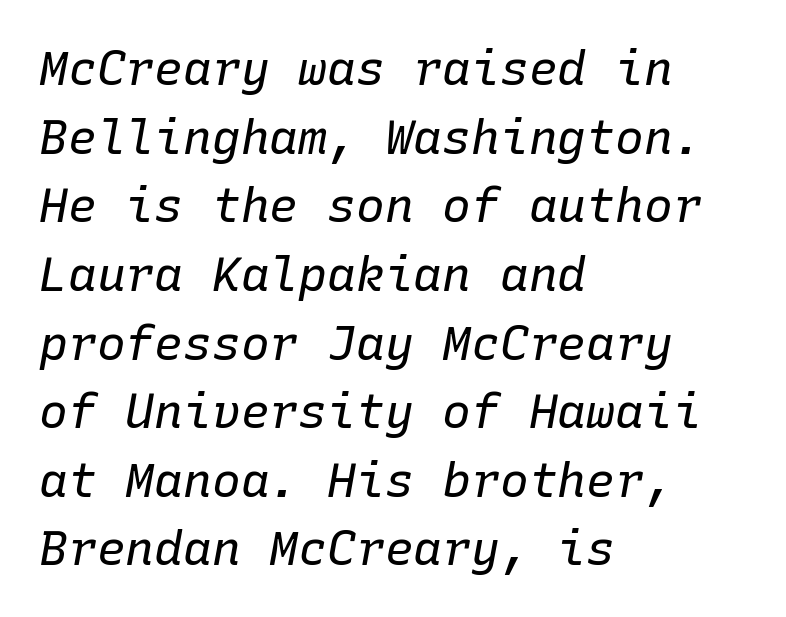
Every character here occupies the same horizontal width, giving the sample a typewriter-like rhythm. Line starts are locked; line ends wander. Between one letter and the next there's only the usual sliver of space. Rows of type keep a routine distance in the vertical direction. Weight: not bold — regular or lighter.
